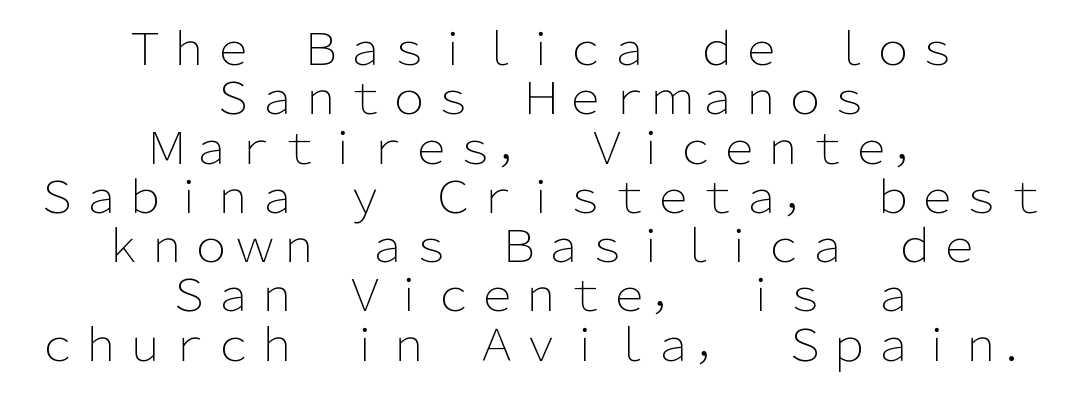
Q: Is the text bold? A: No.
Q: Is the text italic (slanted)? A: No, it is upright.
Q: Is the typeface a serif or a sans-serif typeface? A: Sans-serif.
Q: Is the text underlined? A: No.
Q: How is the paragraph aligned? A: Centered.
Q: Is the spacing between letters normal or unusually wide? A: Normal.
Q: Is the spacing between lines tight, normal or loose? A: Tight.
Q: Width (condensed, normal, or wide)? A: Normal.
Q: Stroke contrast? A: Low.
Q: x-height? A: Medium.
Q: Monospaced? A: No.
